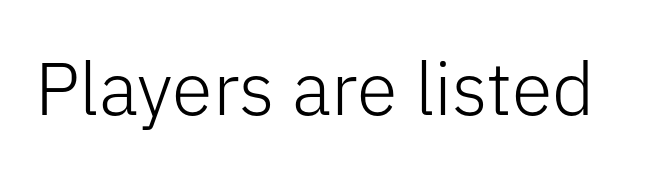
{"serif": "no", "italic": "no", "bold": "no", "weight": "light", "width": "normal", "stroke_contrast": "low", "x_height": "medium", "monospaced": "no", "underline": "no", "letter_spacing": "normal", "letter_spacing_em": 0.0, "glyph_px": 74}
